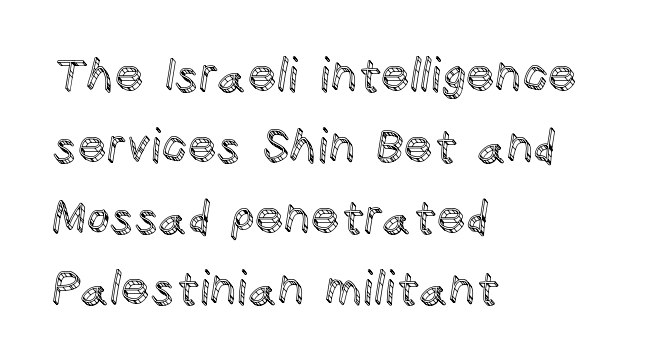
Q: Is the text italic (slanted)? A: Yes.
Q: Is the text underlined? A: No.
Q: How is the paragraph aligned? A: Left-aligned.
Q: Is the spacing between letters normal or unusually wide? A: Normal.
Q: Is the spacing between lines tight, normal or loose? A: Normal.
Q: Width (condensed, normal, or wide)? A: Normal.
Q: x-height? A: Large.
Q: Monospaced? A: No.
